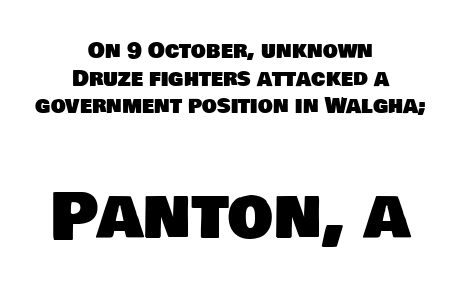
{"serif": "no", "width": "normal", "stroke_contrast": "low", "x_height": "large", "monospaced": "no", "underline": "no", "align": "center", "line_spacing": "normal", "line_spacing_ratio": 1.31, "letter_spacing": "normal", "letter_spacing_em": 0.0, "larger_block": "second", "size_ratio": 3.05, "glyph_px": 64}
